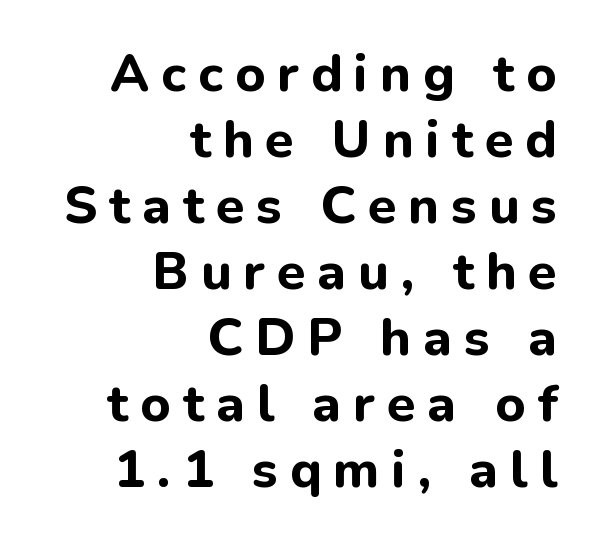
Do the letters lean? They stand straight. In terms of letterspacing, this is a distinctly airy, spread setting. Type without underlining. Note the varied advance widths — an 'i' is clearly narrower than an 'm'.
